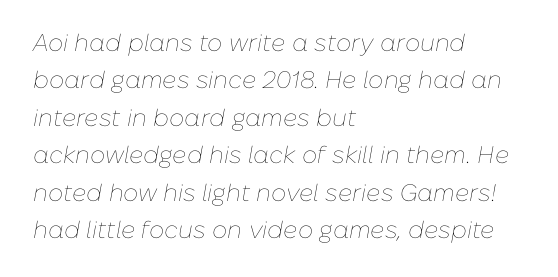
The image shows 24 px text type, italic (leaning right); set left-aligned, normal line spacing (1.56x), normal letter spacing, not underlined.
